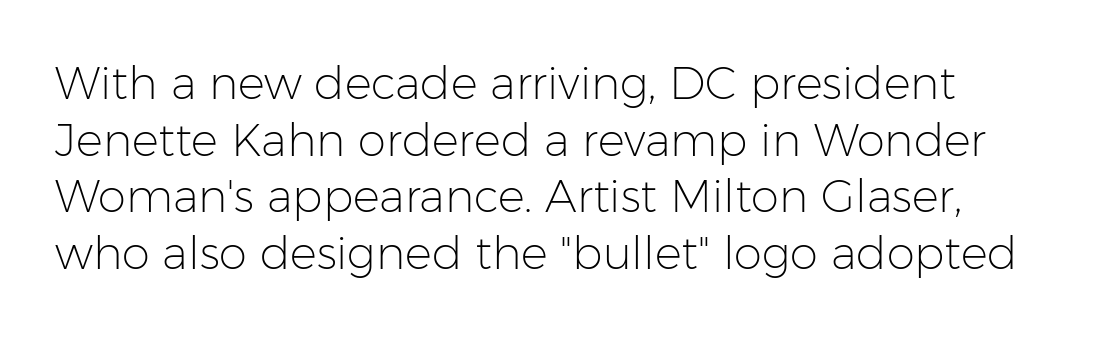
Q: Is the text bold? A: No.
Q: Is the text italic (slanted)? A: No, it is upright.
Q: Is the typeface a serif or a sans-serif typeface? A: Sans-serif.
Q: Is the text underlined? A: No.
Q: Is the spacing between letters normal or unusually wide? A: Normal.
Q: Is the spacing between lines tight, normal or loose? A: Normal.
Q: Width (condensed, normal, or wide)? A: Normal.
Q: Stroke contrast? A: Low.
Q: x-height? A: Medium.
Q: Monospaced? A: No.
